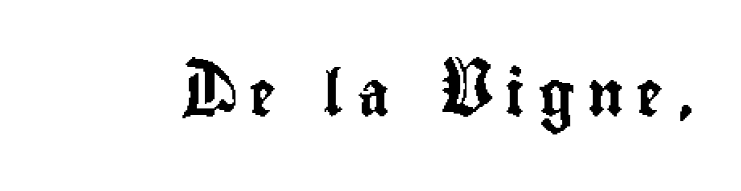
Proportional: the letters do not fall into vertical columns. The gap between lines stays unmarked. The axis of the letterforms is exactly vertical. Classification — sans serif.
